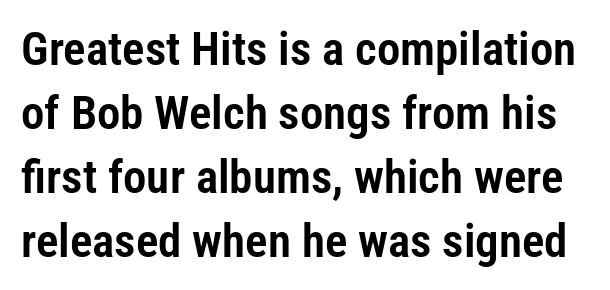
The characters display no serif detailing; their extremities are plain. You can tell it's not italic because the verticals are truly vertical. The strip under each line holds only bare page. The passage shown has conventional tracking throughout.
